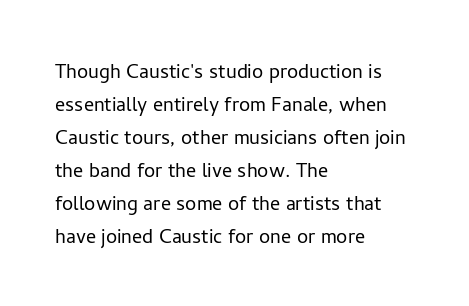
Q: Is the text bold? A: No.
Q: Is the text italic (slanted)? A: No, it is upright.
Q: Is the text underlined? A: No.
Q: How is the paragraph aligned? A: Left-aligned.
Q: Is the spacing between letters normal or unusually wide? A: Normal.
Q: Is the spacing between lines tight, normal or loose? A: Normal.
